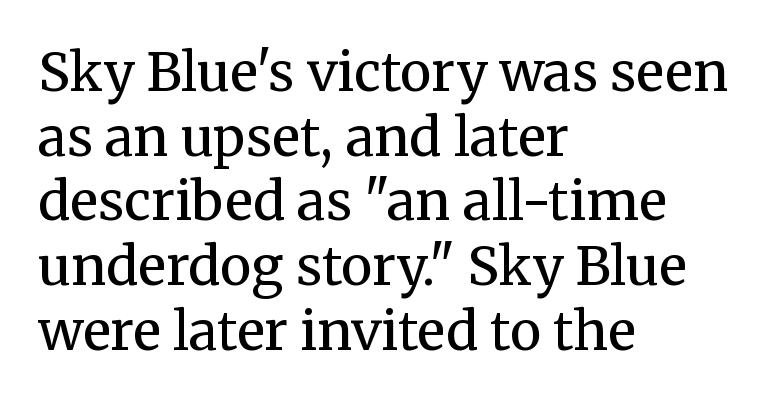
{"serif": "yes", "italic": "no", "bold": "no", "weight": "regular", "width": "normal", "stroke_contrast": "medium", "x_height": "medium", "monospaced": "no", "underline": "no", "align": "left", "line_spacing_ratio": 1.22, "letter_spacing": "normal", "letter_spacing_em": 0.0, "glyph_px": 53}
